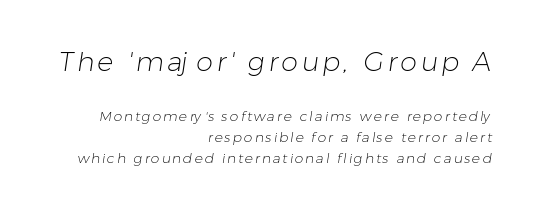
{"bold": "no", "underline": "no", "align": "right", "line_spacing": "normal", "line_spacing_ratio": 1.52, "larger_block": "first", "size_ratio": 1.93, "glyph_px": 27}
